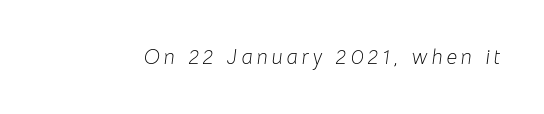
The image shows 21 px text type, italic (leaning right); set not underlined.
